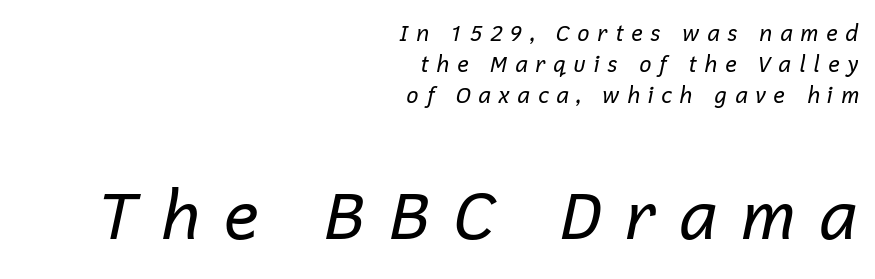
The image shows 67 px regular-weight type, italic (leaning right); set right-aligned, normal line spacing (1.42x), unusually wide letter spacing (+0.32 em), not underlined; the second (bottom) block is 3.05x larger; low stroke contrast and a medium x-height.
